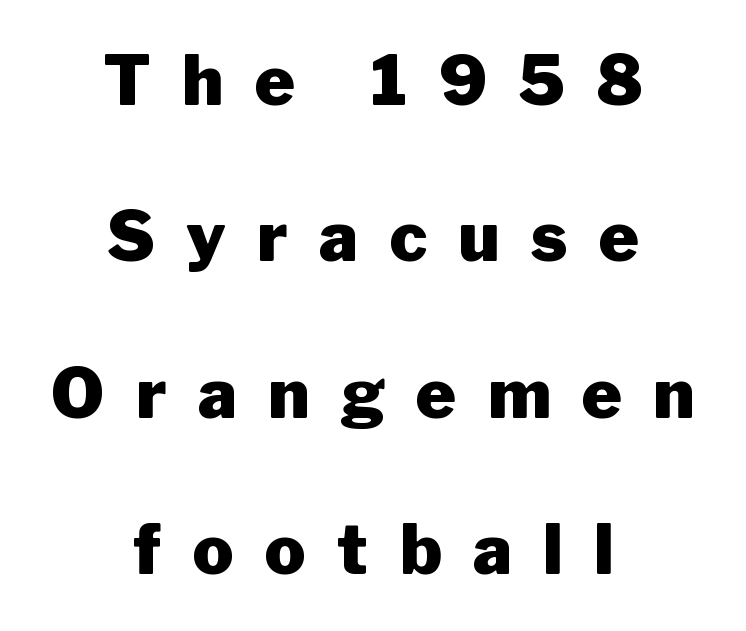
The specimen reads as upright at a glance. Weight check: bold — yes, fully. Underlining? Definitely not there. Here the designer chose a conventional face with non-uniform glyph widths.
